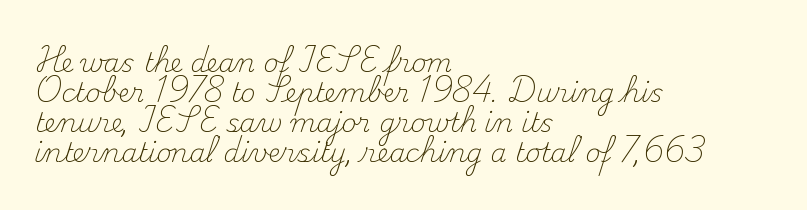
{"bold": "no", "underline": "no", "align": "left", "line_spacing": "tight", "line_spacing_ratio": 1.15, "letter_spacing": "normal", "letter_spacing_em": 0.0, "glyph_px": 26}
